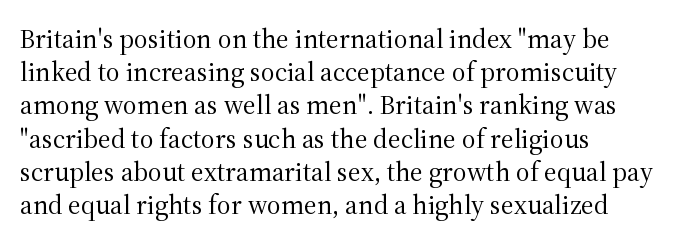
Q: Is the text bold? A: No.
Q: Is the text italic (slanted)? A: No, it is upright.
Q: Is the text underlined? A: No.
Q: How is the paragraph aligned? A: Left-aligned.
Q: Is the spacing between letters normal or unusually wide? A: Normal.
